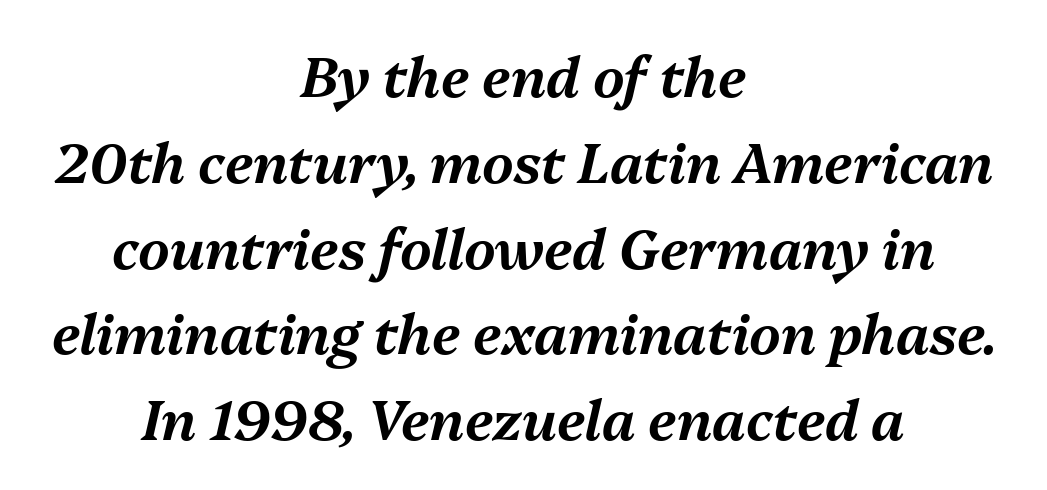
The image shows 55 px text type, italic (leaning right); set centered, normal line spacing (1.56x), normal letter spacing, not underlined; medium stroke contrast and a medium x-height.
